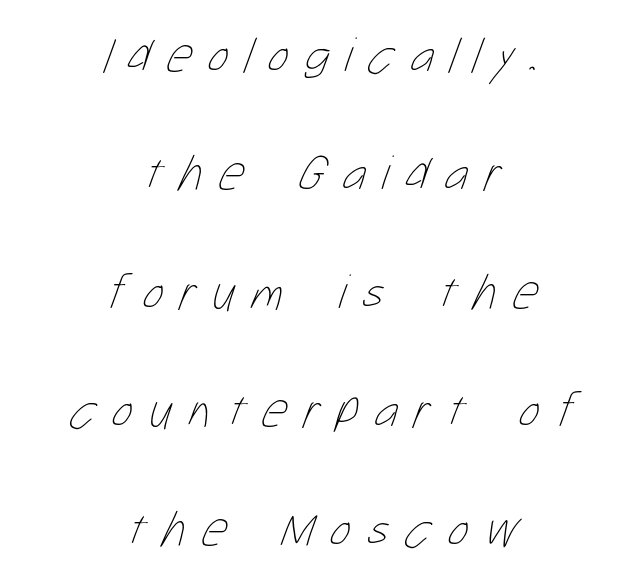
{"bold": "no", "weight": "thin", "width": "condensed", "stroke_contrast": "low", "x_height": "medium", "monospaced": "no", "underline": "no", "align": "center", "line_spacing": "loose", "line_spacing_ratio": 2.37, "letter_spacing": "wide", "letter_spacing_em": 0.32, "glyph_px": 50}
